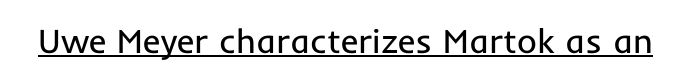
{"serif": "no", "italic": "no", "bold": "no", "weight": "regular", "width": "normal", "stroke_contrast": "low", "x_height": "medium", "monospaced": "no", "underline": "yes", "letter_spacing": "normal", "letter_spacing_em": 0.0, "glyph_px": 34}
